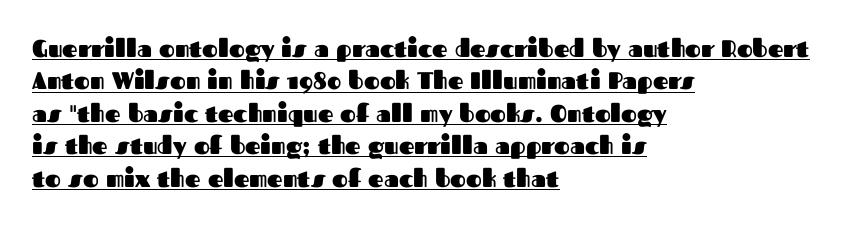
The sample has been set heavy, in full bold. This sample is left-justified, so line endings fall wherever the words run out. The gaps between neighbouring characters are ordinary and unremarkable. The face used here appears with an underline applied. This block has exactly the height ordinary leading produces.
